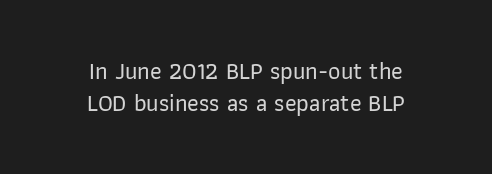
Alignment: centered. The rendering uses a moderate line-height, typical for paragraphs. The area under the type is left untouched. The letters stand upright; this is a roman face. Honestly, the letter spacing is just normal — you wouldn't notice it.
